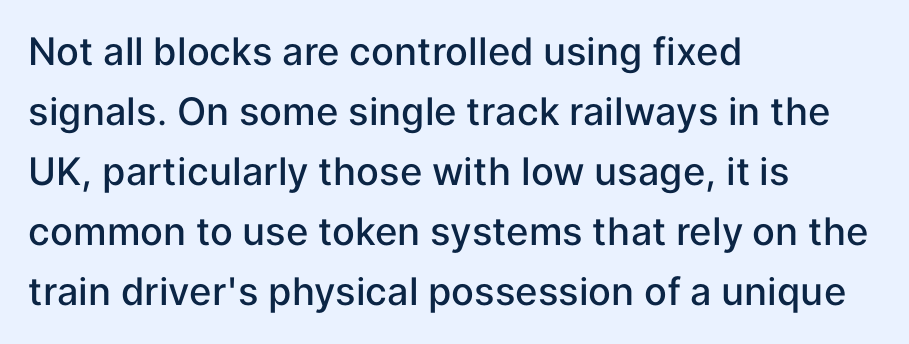
{"serif": "no", "italic": "no", "bold": "semi", "weight": "semibold", "width": "normal", "stroke_contrast": "low", "x_height": "medium", "monospaced": "no", "underline": "no", "align": "left", "line_spacing": "normal", "line_spacing_ratio": 1.58, "letter_spacing": "normal", "letter_spacing_em": 0.0, "glyph_px": 38}
